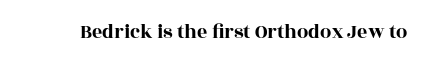
{"italic": "no", "underline": "no", "letter_spacing": "normal", "letter_spacing_em": 0.0, "glyph_px": 20}
